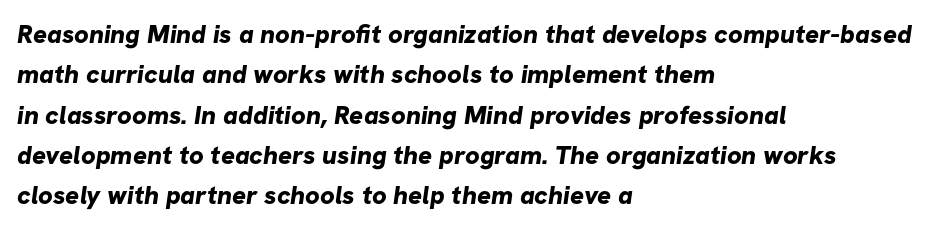
Plenty of ink on the page — the face is bold. Nobody drew a line under any word here. Horizontally, the lines are justified to the leading edge only. The rows are spaced the way most documents space them.
